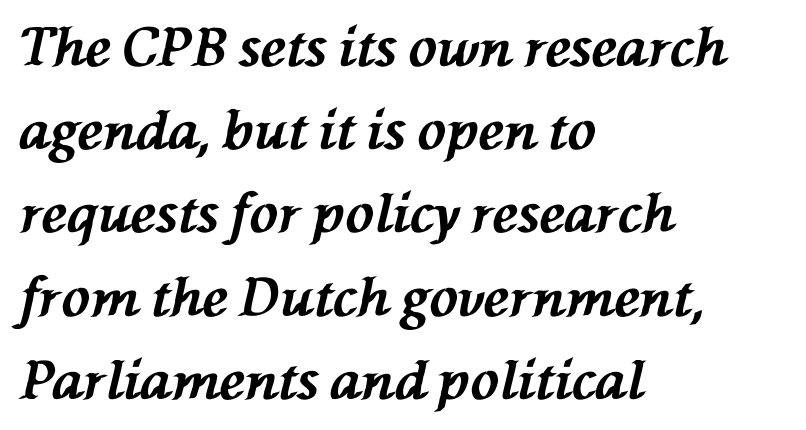
The lines in this sample share a left origin and differ only in where they stop. Letters rest on an invisible, unmarked baseline. Is the type slanted? Yes — the strokes lean at a clear angle. Leading matches the norm, producing a regular column.
